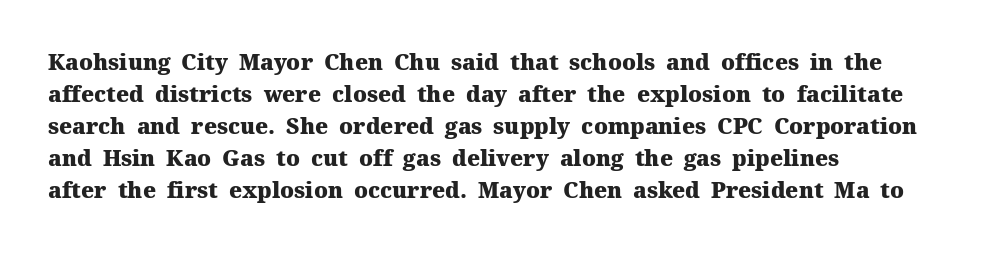
Students, observe: this is what conventionally led text looks like. Ascenders rise straight up at ninety degrees. Pretty heavy lettering here — definitely bold. The words here are not underlined.
